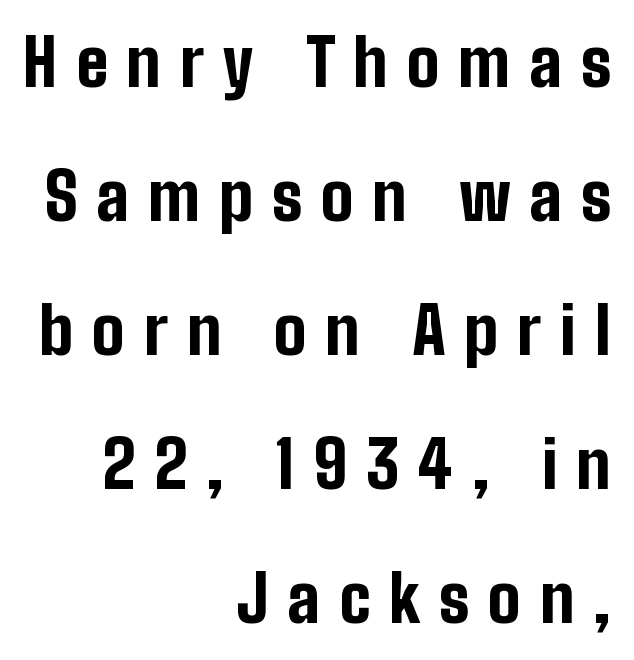
Honestly, the rows look like they've been pulled way apart. How heavy is the stroke? Heavy — this is a bold. Posture: vertical. The passage shown is typeset with a sans-serif family.
